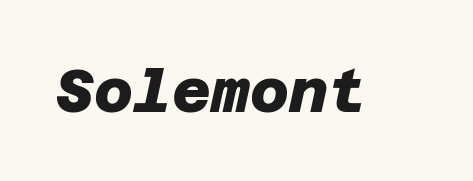
Pretty heavy lettering here — definitely bold. These lines are composed in type without serifs. Letter spacing: default. Decoration check: the copy has no underline.
